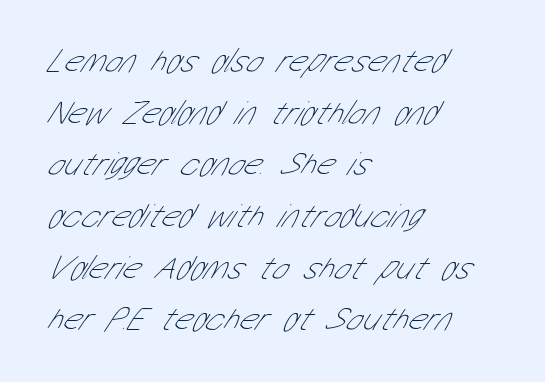
Q: Is the text bold? A: No.
Q: Is the typeface a serif or a sans-serif typeface? A: Sans-serif.
Q: Is the text underlined? A: No.
Q: How is the paragraph aligned? A: Left-aligned.
Q: Is the spacing between letters normal or unusually wide? A: Normal.
Q: Is the spacing between lines tight, normal or loose? A: Normal.
Q: Width (condensed, normal, or wide)? A: Condensed.
Q: Stroke contrast? A: Low.
Q: x-height? A: Medium.
Q: Monospaced? A: No.
